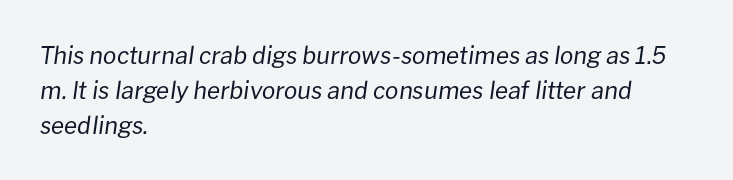
The image shows 24 px text type, italic (leaning right); set left-aligned, normal line spacing (1.45x), normal letter spacing, not underlined.
